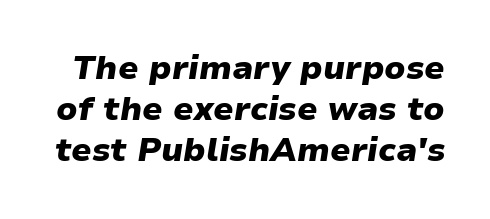
A bare baseline throughout the passage. These words are printed bold, with thick strokes throughout. The gaps between neighbouring characters are ordinary and unremarkable. In terms of posture, this sample is oblique. Line spacing here is normal.
